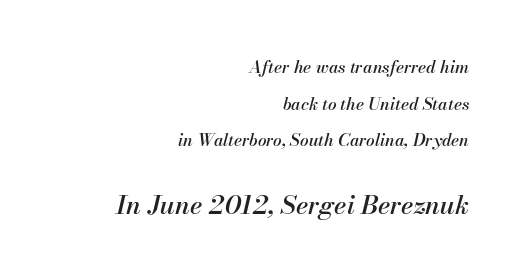
The image shows 26 px text type, italic (leaning right); set right-aligned, loose line spacing (2.16x), normal letter spacing, not underlined; the second (bottom) block is 1.53x larger.
